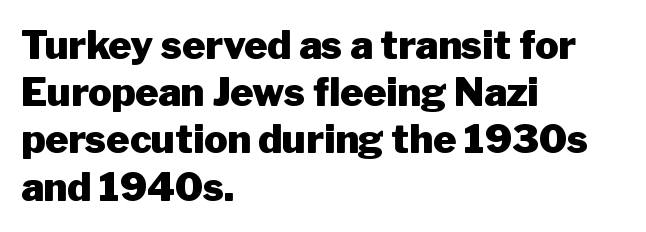
Set as a true bold cut, around the 700 mark. This sample uses a sans-serif face. A classic flush-left, rag-right setting is used for this passage. These lines are rendered in a variable-pitch font. Bare-footed words on every line.
